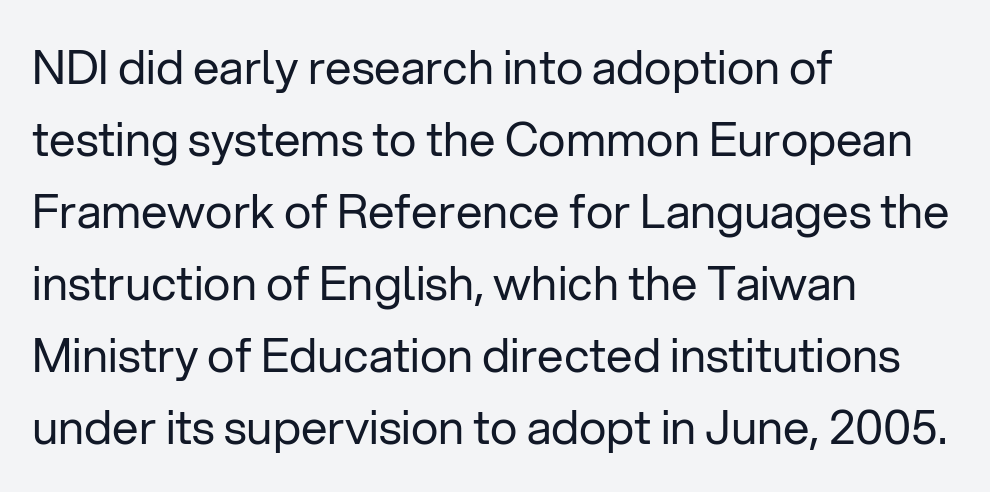
The image shows 47 px regular-weight sans-serif type, upright; set left-aligned, normal line spacing (1.53x), normal letter spacing, not underlined; low stroke contrast and a medium x-height.
